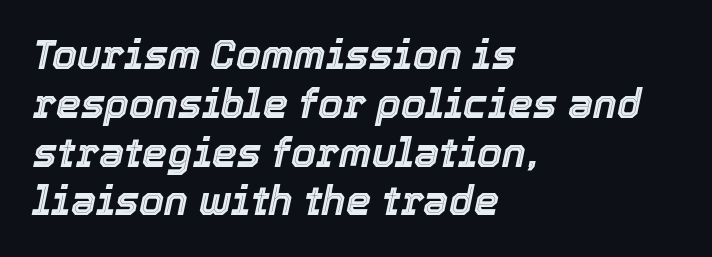
The image shows 40 px text type, italic (leaning right); set left-aligned, line spacing 1.22x, normal letter spacing, not underlined; a medium x-height.
